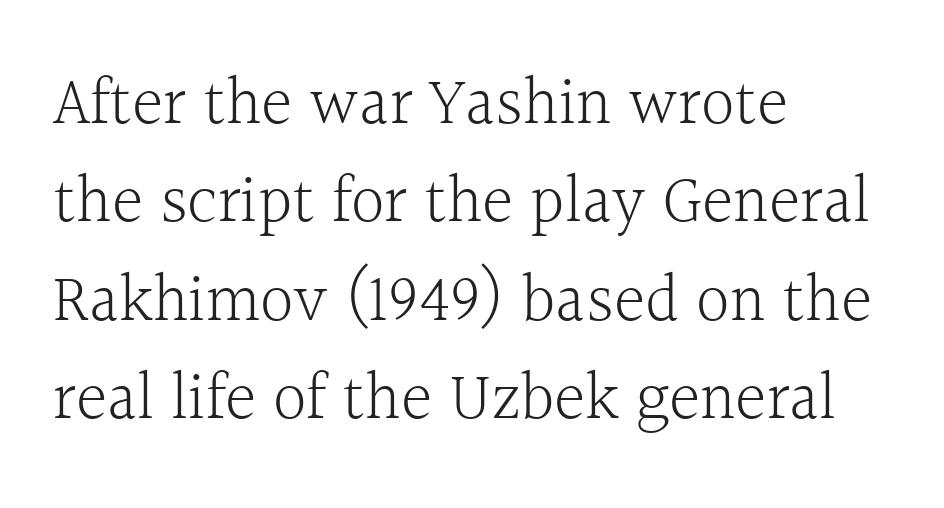
{"serif": "yes", "italic": "no", "bold": "no", "weight": "light", "width": "normal", "x_height": "medium", "monospaced": "no", "underline": "no", "align": "left", "line_spacing": "normal", "line_spacing_ratio": 1.47, "letter_spacing": "normal", "letter_spacing_em": 0.0, "glyph_px": 67}
